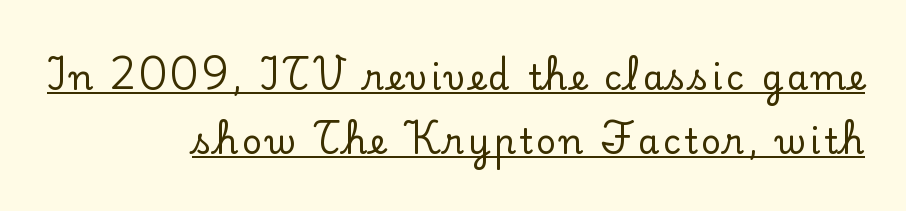
Serif or sans? Serif — the stroke terminals have little feet. In CSS terms this would be text-align: right. The font's upright variant was chosen for this text. These characters rest on top of a visible drawn line. The letters advance in unequal steps, a hallmark of proportional type.
